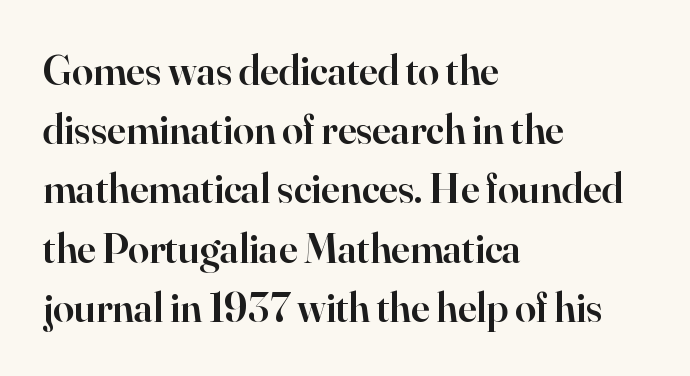
The image shows 42 px semibold serif type, upright; set left-aligned, normal line spacing (1.41x), normal letter spacing, not underlined; high stroke contrast and a small x-height.
